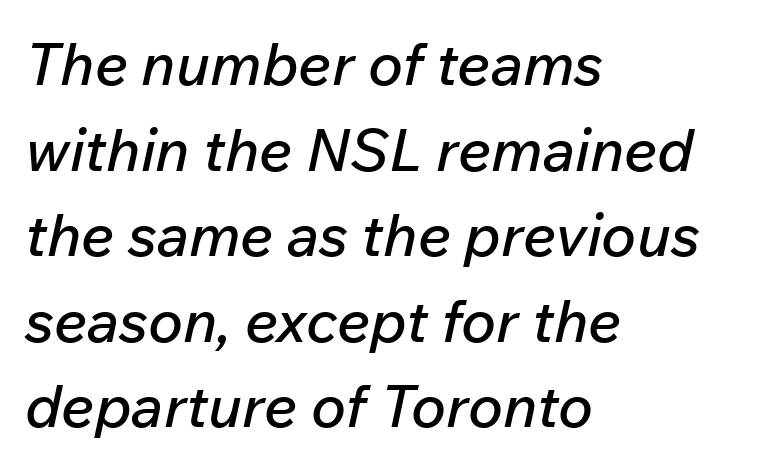
A typesetter would call this proportional, since set widths differ per character. The axis of the letterforms is tilted away from vertical. The letterforms sit shoulder to shoulder at normal distance. Every row of glyphs begins at an identical x-position on the left.
